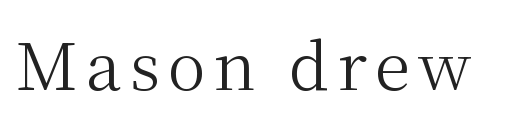
Q: Is the text bold? A: No.
Q: Is the text italic (slanted)? A: No, it is upright.
Q: Is the typeface a serif or a sans-serif typeface? A: Serif.
Q: Is the text underlined? A: No.
Q: Width (condensed, normal, or wide)? A: Normal.
Q: Stroke contrast? A: Medium.
Q: x-height? A: Medium.
Q: Monospaced? A: No.
